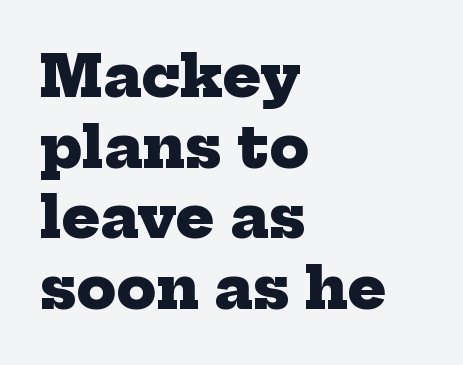
{"serif": "yes", "bold": "yes", "weight": "heavy", "width": "normal", "stroke_contrast": "low", "x_height": "medium", "monospaced": "no", "underline": "no", "align": "left", "line_spacing_ratio": 1.24, "letter_spacing": "normal", "letter_spacing_em": 0.0, "glyph_px": 57}
